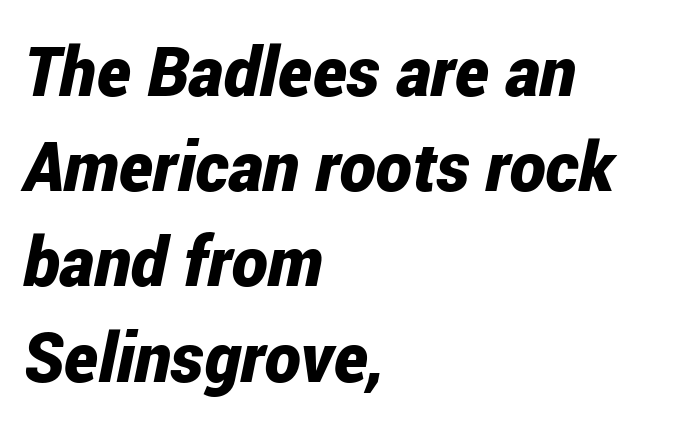
The paragraph shown leans on its left margin. The face used here has a pronounced slope to its letters. Descenders hang freely into open space. The gaps between neighbouring characters are ordinary and unremarkable. Every letter is thick-stroked: bold, no question. Spacing verdict: proportional, widths tailored to each character.
